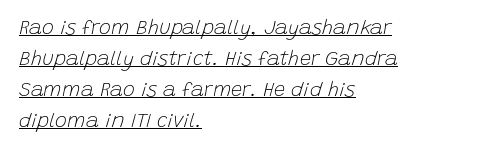
Which margin do the lines hug? The left one — the right edge is uneven. The letterforms sit shoulder to shoulder at normal distance. Does the lettering tilt? It does — this is italic. Unbolded letterforms with no extra heft.
